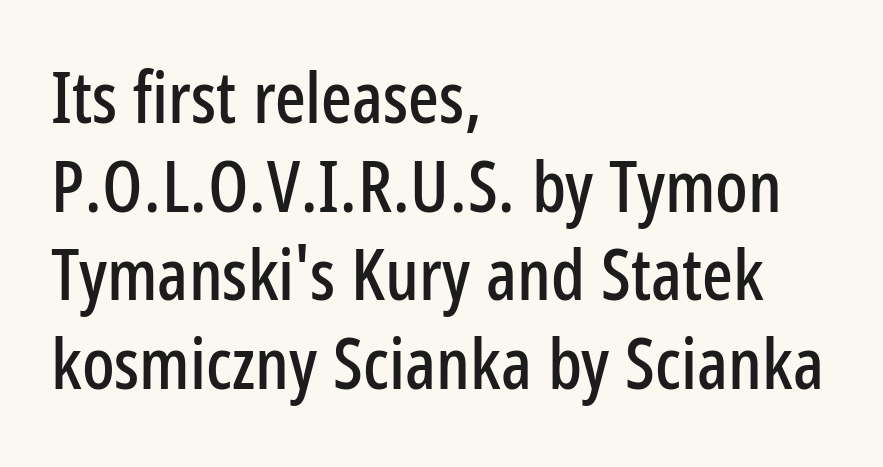
Q: Is the text italic (slanted)? A: No, it is upright.
Q: Is the typeface a serif or a sans-serif typeface? A: Sans-serif.
Q: Is the text underlined? A: No.
Q: How is the paragraph aligned? A: Left-aligned.
Q: Is the spacing between letters normal or unusually wide? A: Normal.
Q: Width (condensed, normal, or wide)? A: Condensed.
Q: Stroke contrast? A: Low.
Q: x-height? A: Medium.
Q: Monospaced? A: No.
